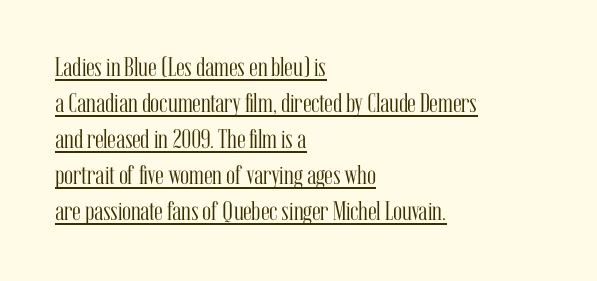
Q: Is the text bold? A: No.
Q: Is the text italic (slanted)? A: No, it is upright.
Q: Is the text underlined? A: Yes.
Q: How is the paragraph aligned? A: Left-aligned.
Q: Is the spacing between letters normal or unusually wide? A: Normal.
Q: Is the spacing between lines tight, normal or loose? A: Normal.
